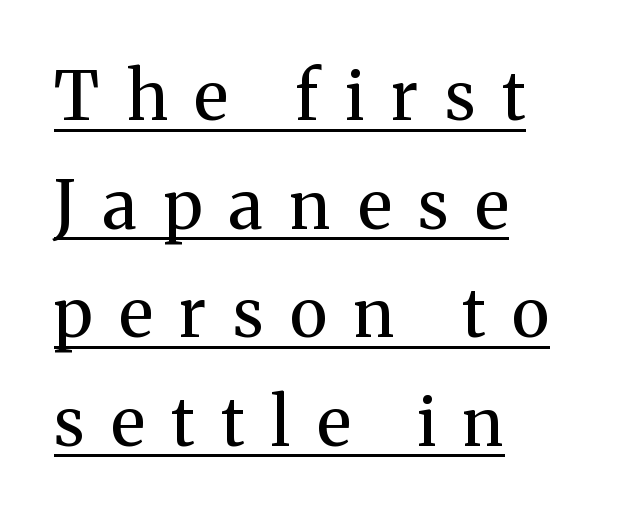
Q: Is the text bold? A: No.
Q: Is the text italic (slanted)? A: No, it is upright.
Q: Is the typeface a serif or a sans-serif typeface? A: Serif.
Q: Is the text underlined? A: Yes.
Q: How is the paragraph aligned? A: Left-aligned.
Q: Is the spacing between letters normal or unusually wide? A: Unusually wide.
Q: Is the spacing between lines tight, normal or loose? A: Normal.
Q: Width (condensed, normal, or wide)? A: Normal.
Q: Stroke contrast? A: Medium.
Q: x-height? A: Medium.
Q: Monospaced? A: No.
